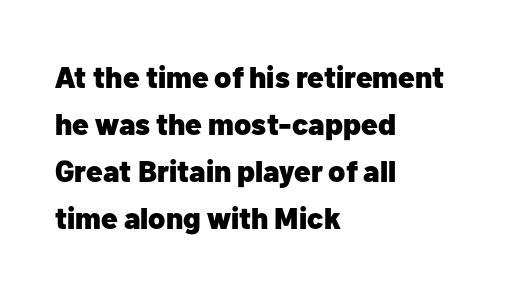
Observe the ordinary spacing: letters are neighbours, not strangers. Compared with typical paragraphs, the rows here are spaced about the same. This is roman type, the default non-slanted kind. Do the characters align in a grid? No, the font is proportional.
